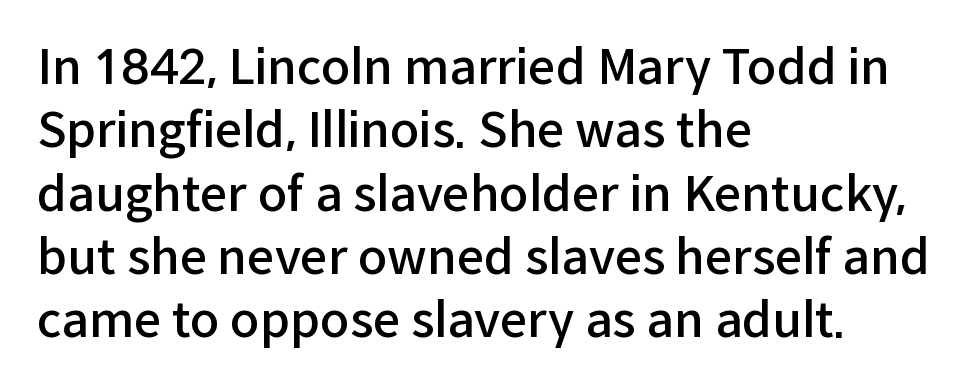
Q: Is the text bold? A: Semi-bold.
Q: Is the text italic (slanted)? A: No, it is upright.
Q: Is the typeface a serif or a sans-serif typeface? A: Sans-serif.
Q: Is the text underlined? A: No.
Q: How is the paragraph aligned? A: Left-aligned.
Q: Is the spacing between letters normal or unusually wide? A: Normal.
Q: Is the spacing between lines tight, normal or loose? A: Normal.
Q: Width (condensed, normal, or wide)? A: Normal.
Q: Stroke contrast? A: Low.
Q: x-height? A: Medium.
Q: Monospaced? A: No.
